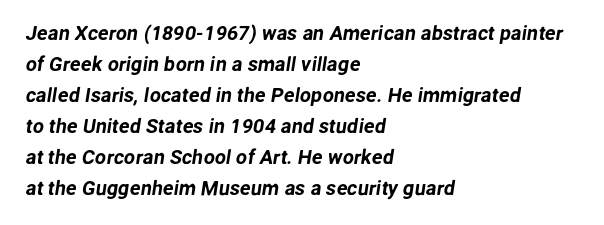
The image shows 20 px text type; set left-aligned, normal line spacing (1.55x), normal letter spacing, not underlined.
